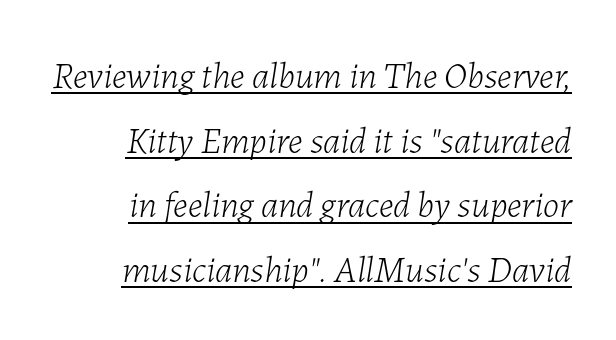
Q: Is the text bold? A: No.
Q: Is the text italic (slanted)? A: Yes, it leans right by about 7 degrees.
Q: Is the text underlined? A: Yes.
Q: How is the paragraph aligned? A: Right-aligned.
Q: Is the spacing between letters normal or unusually wide? A: Normal.
Q: Width (condensed, normal, or wide)? A: Normal.
Q: Stroke contrast? A: Low.
Q: x-height? A: Medium.
Q: Monospaced? A: No.
